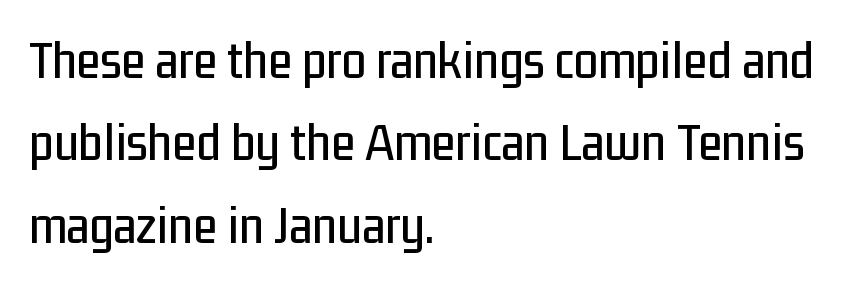
Q: Is the text italic (slanted)? A: No, it is upright.
Q: Is the typeface a serif or a sans-serif typeface? A: Sans-serif.
Q: Is the text underlined? A: No.
Q: How is the paragraph aligned? A: Left-aligned.
Q: Is the spacing between letters normal or unusually wide? A: Normal.
Q: Is the spacing between lines tight, normal or loose? A: Normal.
Q: Width (condensed, normal, or wide)? A: Condensed.
Q: Stroke contrast? A: Low.
Q: x-height? A: Medium.
Q: Monospaced? A: No.
